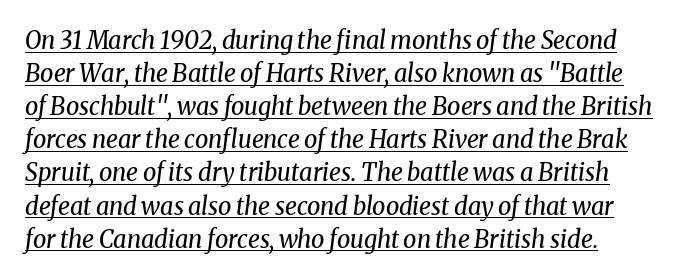
Q: Is the text bold? A: No.
Q: Is the text italic (slanted)? A: Yes, it leans right by about 8 degrees.
Q: Is the text underlined? A: Yes.
Q: How is the paragraph aligned? A: Left-aligned.
Q: Is the spacing between letters normal or unusually wide? A: Normal.
Q: Is the spacing between lines tight, normal or loose? A: Normal.
